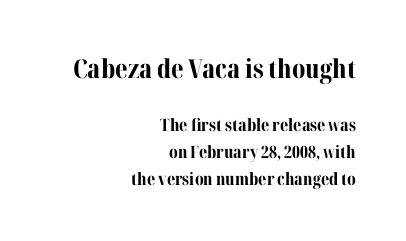
{"italic": "no", "bold": "yes", "underline": "no", "align": "right", "line_spacing": "normal", "line_spacing_ratio": 1.59, "letter_spacing": "normal", "letter_spacing_em": 0.0, "larger_block": "first", "size_ratio": 1.53, "glyph_px": 26}
